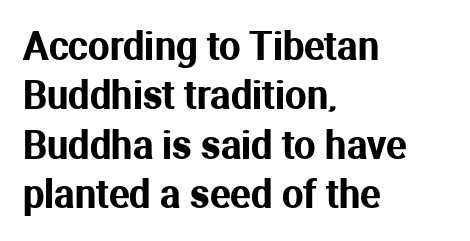
{"serif": "no", "italic": "no", "width": "normal", "stroke_contrast": "medium", "x_height": "medium", "monospaced": "no", "underline": "no", "align": "left", "line_spacing": "normal", "line_spacing_ratio": 1.3, "letter_spacing": "normal", "letter_spacing_em": 0.0, "glyph_px": 38}
